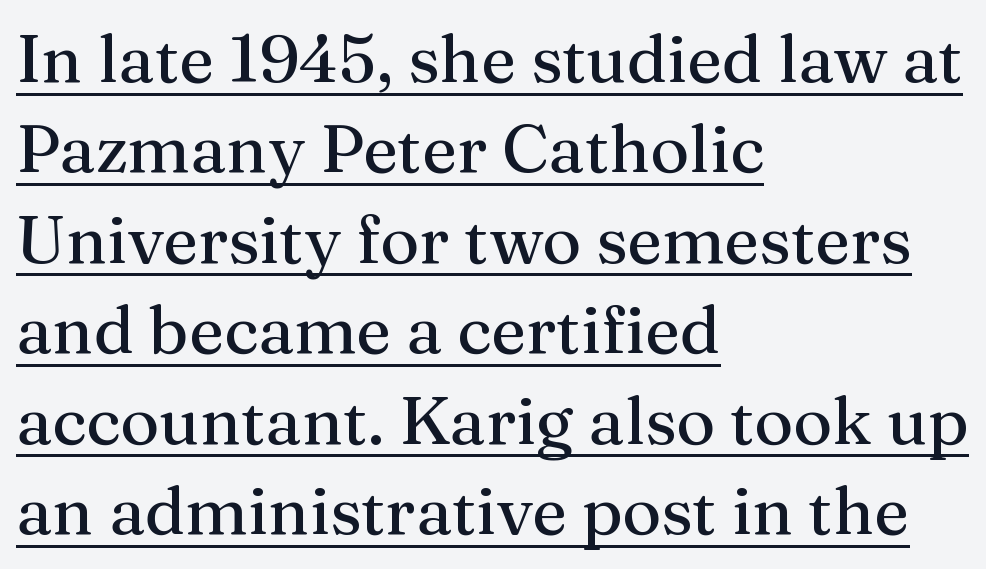
The image shows 67 px serif type, upright; set left-aligned, normal line spacing (1.35x), normal letter spacing, underlined; medium stroke contrast and a medium x-height.
